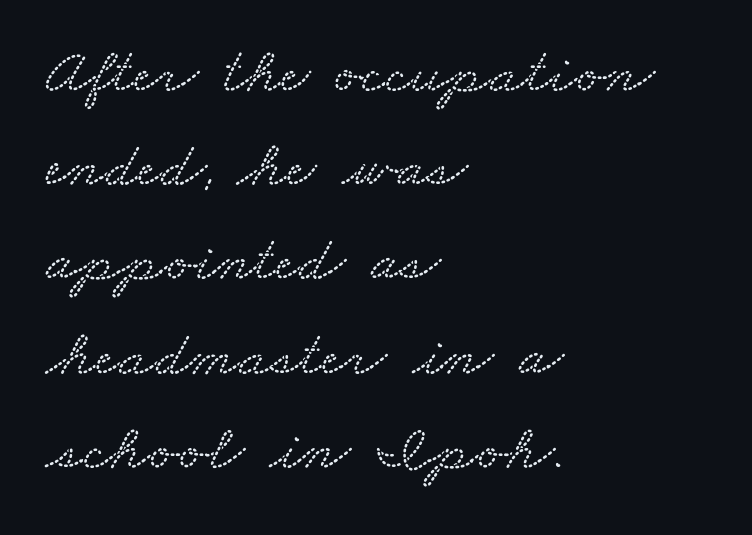
The image shows 65 px wide serif type; set left-aligned, normal line spacing (1.45x), normal letter spacing, not underlined; medium stroke contrast and a small x-height.
